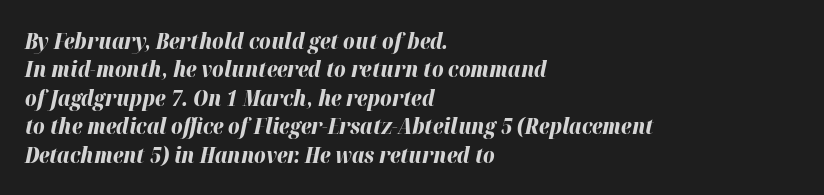
The zone under the glyphs is completely vacant. Does the copy run flush right? No — it runs flush left. This is oblique type, the kind used for emphasis or titles. The gaps between neighbouring characters are ordinary and unremarkable. On the weight axis this lands at bold, roughly 700. This sample keeps an unexceptional amount of space between lines.
